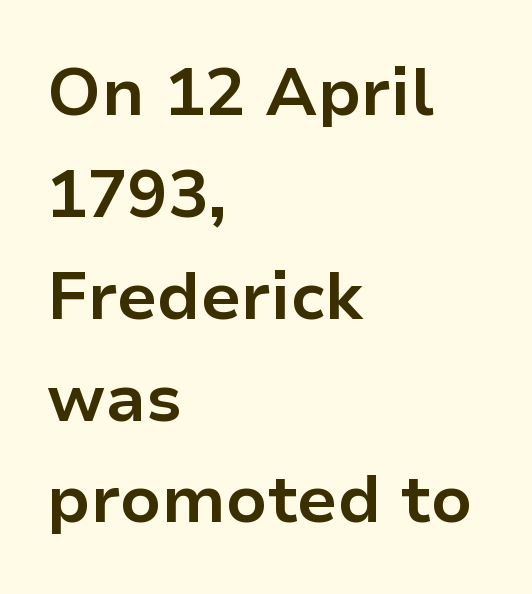
The image shows 67 px bold sans-serif type, upright; set left-aligned, normal line spacing (1.52x), normal letter spacing, not underlined; low stroke contrast and a medium x-height.
